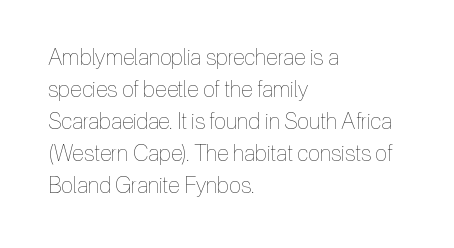
The image shows 22 px text type, upright; set left-aligned, normal line spacing (1.46x), normal letter spacing, not underlined.
